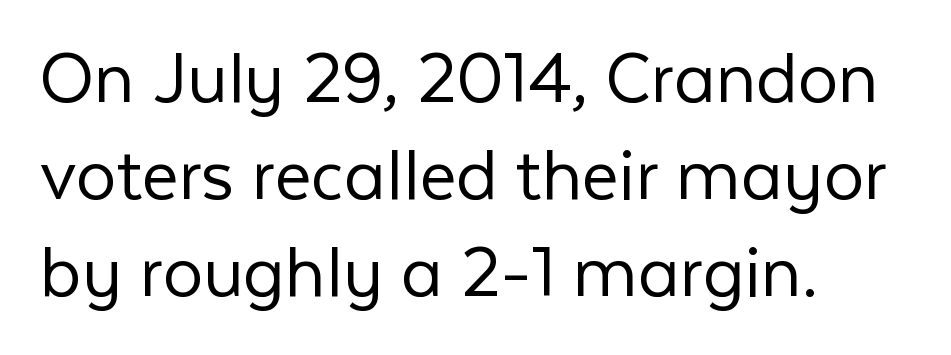
No chunkiness to these letters — they're not bold. Caption: multi-line text, flush left, ragged right. This sample uses plain, unmodified letter spacing. Plain, unruled lines of type. Unlike italic type, these characters show no tilt at all.
